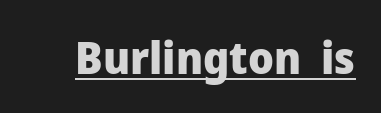
The image shows 44 px heavy sans-serif type, upright; set normal letter spacing, underlined; low stroke contrast and a medium x-height.
